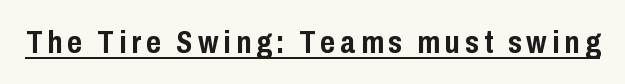
Q: Is the text bold? A: Yes.
Q: Is the text italic (slanted)? A: No, it is upright.
Q: Is the typeface a serif or a sans-serif typeface? A: Sans-serif.
Q: Is the text underlined? A: Yes.
Q: Width (condensed, normal, or wide)? A: Condensed.
Q: Stroke contrast? A: Low.
Q: x-height? A: Medium.
Q: Monospaced? A: No.
